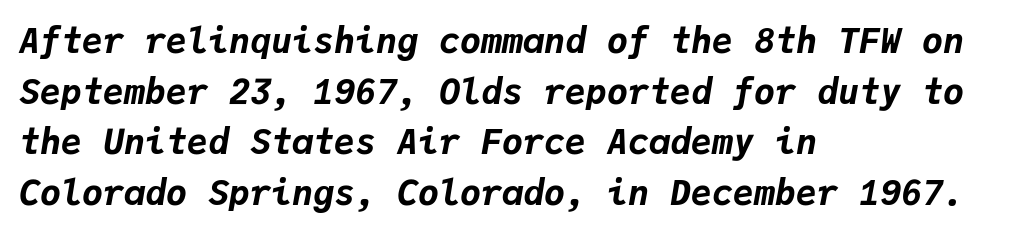
The image shows 35 px bold type, italic (leaning right), monospaced; set left-aligned, normal line spacing (1.45x), normal letter spacing, not underlined; low stroke contrast and a medium x-height.
